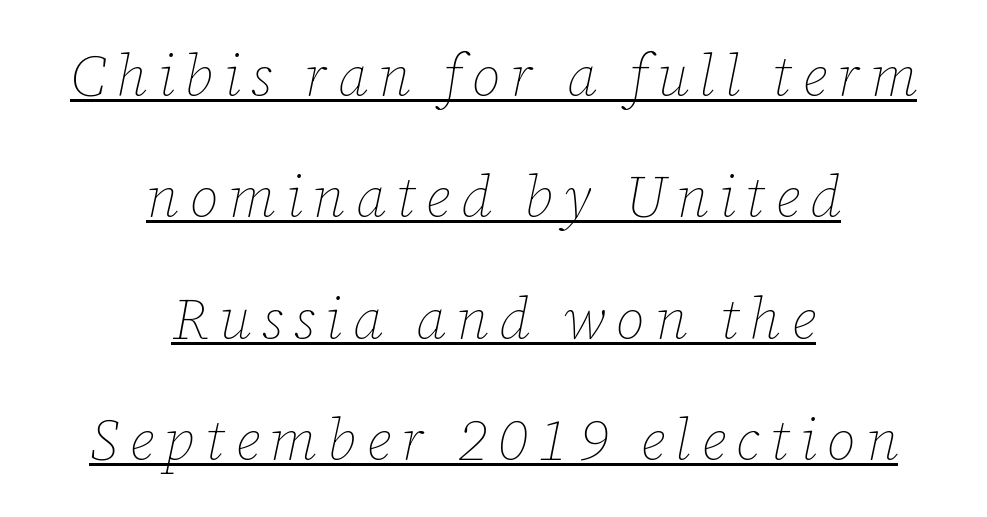
The strokes carry an ordinary text weight at most. A typesetter would call this proportional, since set widths differ per character. Characters are canted at an angle relative to the baseline's perpendicular. The rendering uses the underline text-decoration.
